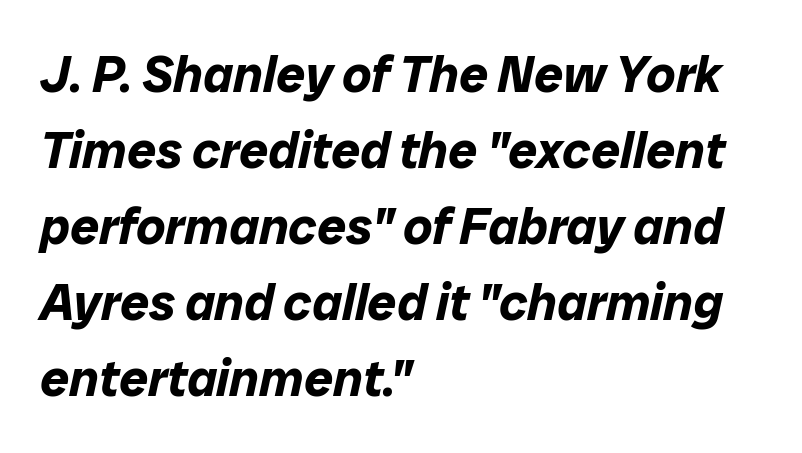
{"italic": "yes", "lean": "right", "slant_degrees": 12, "bold": "yes", "weight": "bold", "width": "normal", "stroke_contrast": "low", "x_height": "medium", "monospaced": "no", "underline": "no", "align": "left", "line_spacing": "normal", "line_spacing_ratio": 1.49, "letter_spacing": "normal", "letter_spacing_em": 0.0, "glyph_px": 51}
